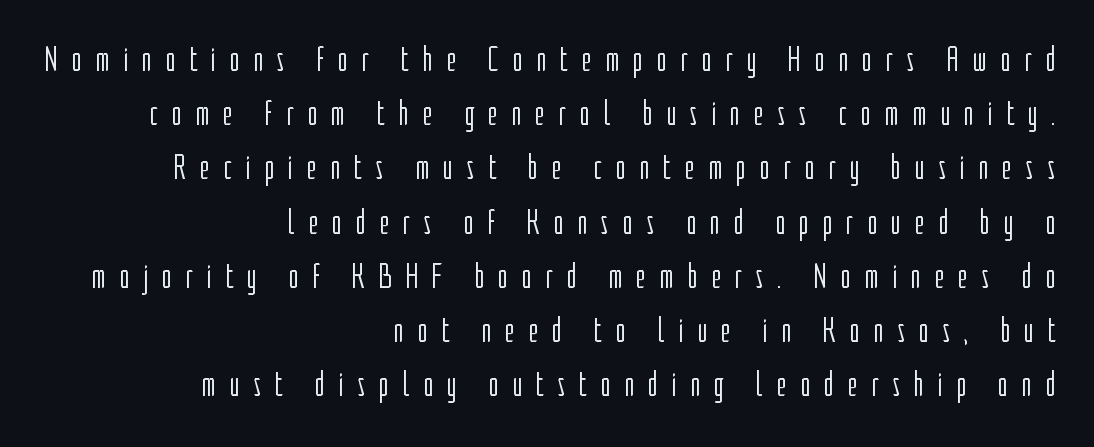
The image shows 35 px light, condensed sans-serif type, upright; set right-aligned, normal line spacing (1.55x), unusually wide letter spacing (+0.38 em), not underlined; low stroke contrast and a medium x-height.
